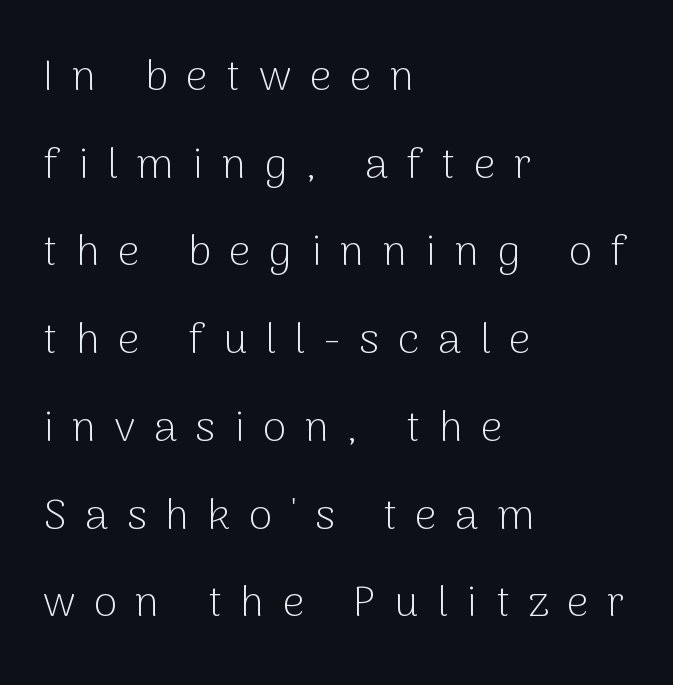
{"serif": "no", "italic": "no", "bold": "no", "weight": "light", "width": "normal", "stroke_contrast": "low", "x_height": "medium", "monospaced": "no", "underline": "no", "align": "left", "line_spacing": "loose", "line_spacing_ratio": 2.04, "letter_spacing": "wide", "letter_spacing_em": 0.43, "glyph_px": 43}
